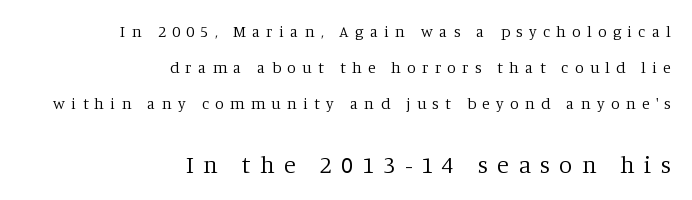
The image shows 24 px text type, upright; set right-aligned, loose line spacing (2.26x), unusually wide letter spacing (+0.39 em), not underlined; the second (bottom) block is 1.5x larger.
